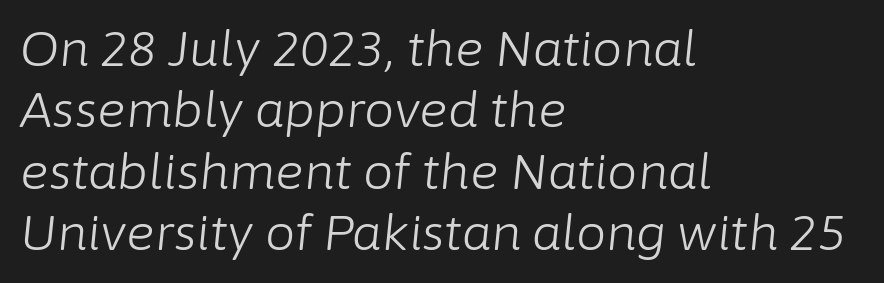
The image shows 48 px light type, italic (leaning right); set left-aligned, normal line spacing (1.28x), normal letter spacing, not underlined; low stroke contrast and a medium x-height.
